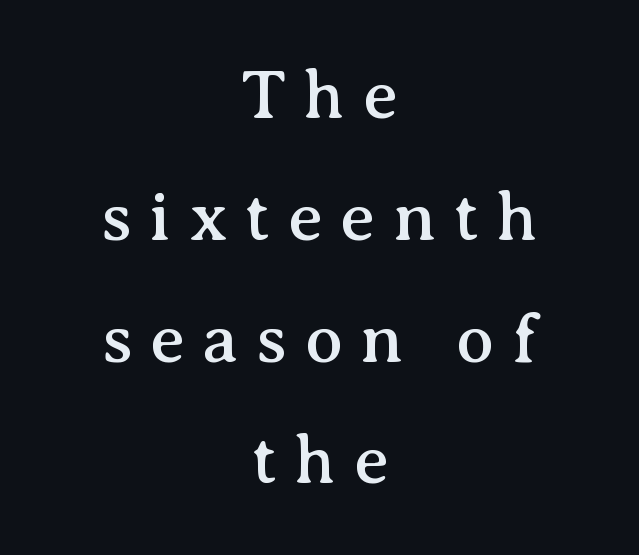
These lines were composed using upright roman letters. Compared with typical body copy, the letter spacing here is much looser. Teacher's note: observe the equal gaps on both sides — that is centered alignment. This rendering features lettering with no underline.
